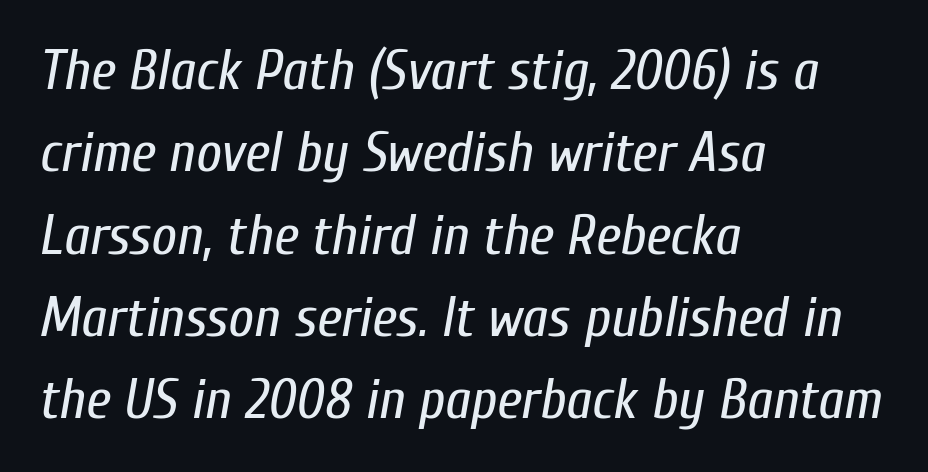
Q: Is the text bold? A: No.
Q: Is the text italic (slanted)? A: Yes, it leans right by about 10 degrees.
Q: Is the text underlined? A: No.
Q: How is the paragraph aligned? A: Left-aligned.
Q: Is the spacing between letters normal or unusually wide? A: Normal.
Q: Is the spacing between lines tight, normal or loose? A: Normal.
Q: Width (condensed, normal, or wide)? A: Condensed.
Q: Stroke contrast? A: Low.
Q: x-height? A: Medium.
Q: Monospaced? A: No.
